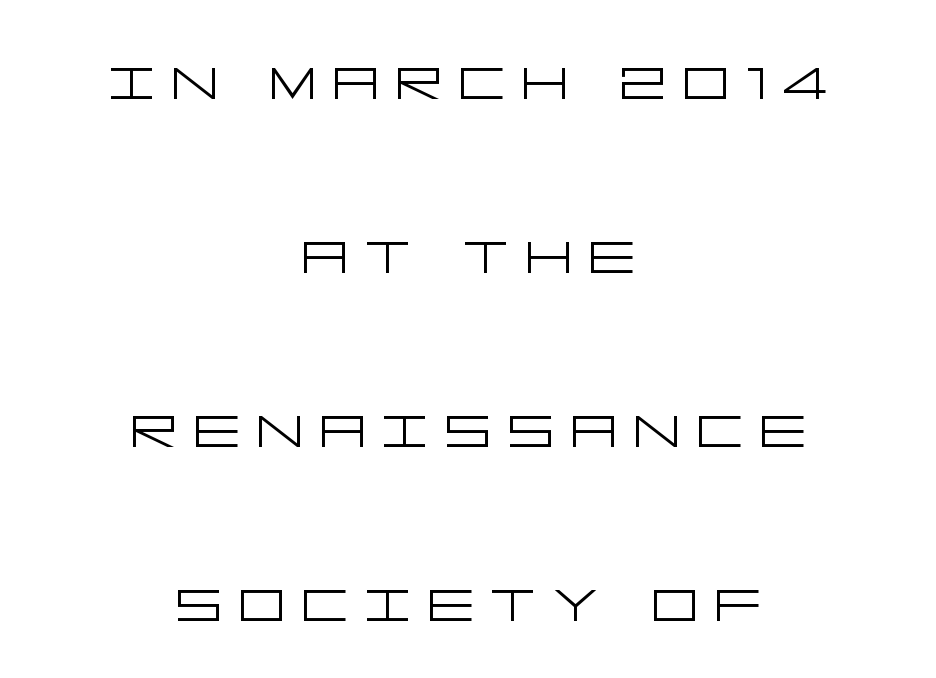
When letters stand straight like this, we call the style roman or upright. Stems and bowls with no extra thickness — not bold. The baseline area is clear. The lines in this sample share a center point and differ in where they start and stop. The rendering shows plain stroke endings on the letterforms — a sans-serif design. Between one letter and the next there's a generous, obvious gap.
